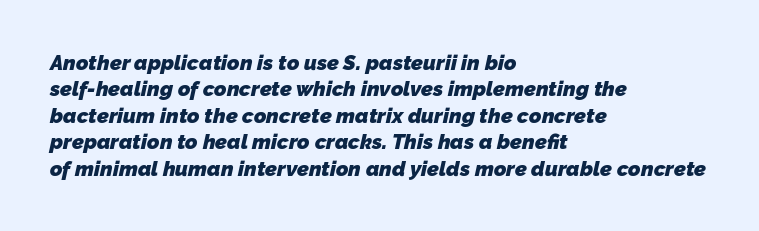
{"bold": "yes", "underline": "no", "align": "left", "line_spacing": "normal", "line_spacing_ratio": 1.26, "letter_spacing": "normal", "letter_spacing_em": 0.0, "glyph_px": 21}
